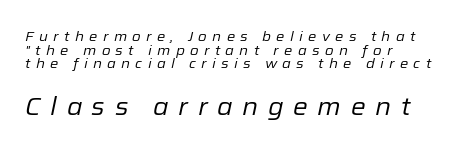
Q: Is the text bold? A: No.
Q: Is the text italic (slanted)? A: Yes, it leans right by about 12 degrees.
Q: Is the text underlined? A: No.
Q: How is the paragraph aligned? A: Left-aligned.
Q: Is the spacing between letters normal or unusually wide? A: Unusually wide.
Q: Is the spacing between lines tight, normal or loose? A: Tight.
Q: Which block of text is set in a larger size, the first (top) or the second (bottom)? A: The second (bottom) one.
